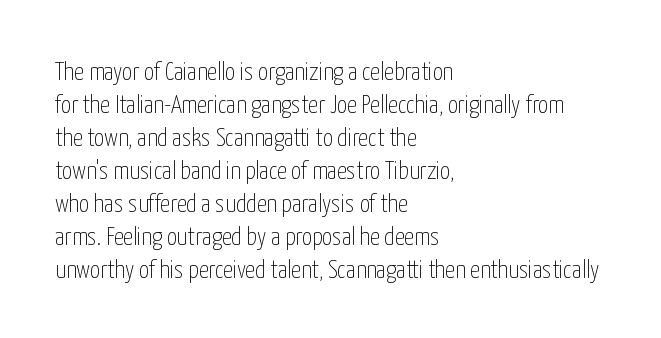
{"italic": "no", "bold": "no", "underline": "no", "align": "left", "line_spacing": "normal", "line_spacing_ratio": 1.32, "letter_spacing": "normal", "letter_spacing_em": 0.0, "glyph_px": 25}
